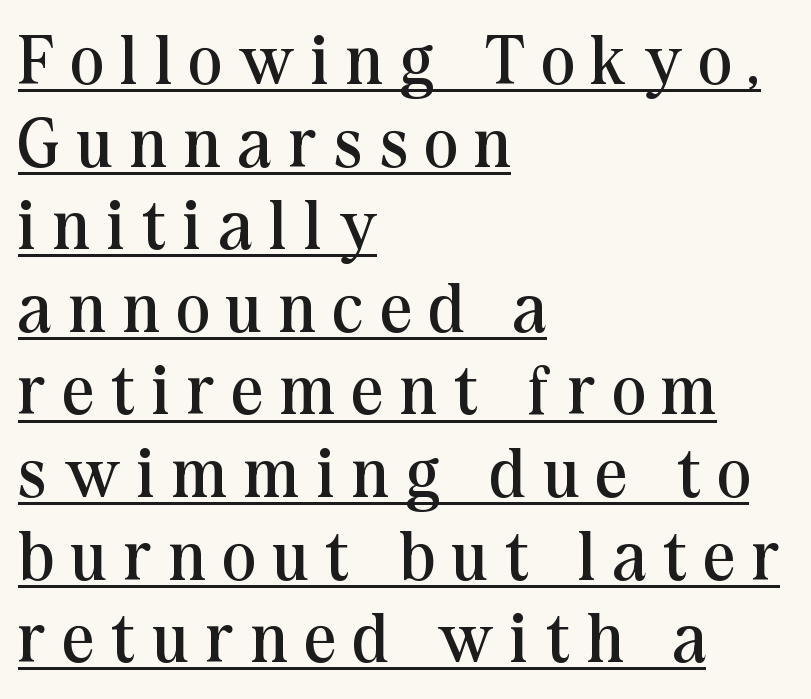
The image shows 70 px regular-weight serif type, upright; set left-aligned, line spacing 1.18x, unusually wide letter spacing (+0.25 em), underlined; medium stroke contrast and a medium x-height.
